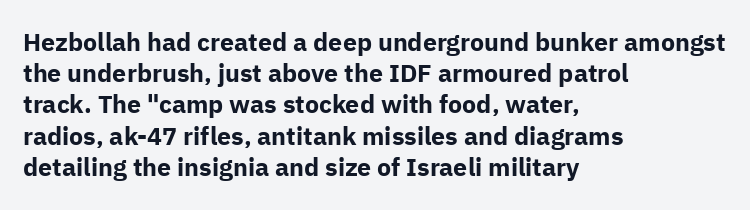
The image shows 25 px bold type, upright; set left-aligned, normal line spacing (1.25x), normal letter spacing, not underlined.
